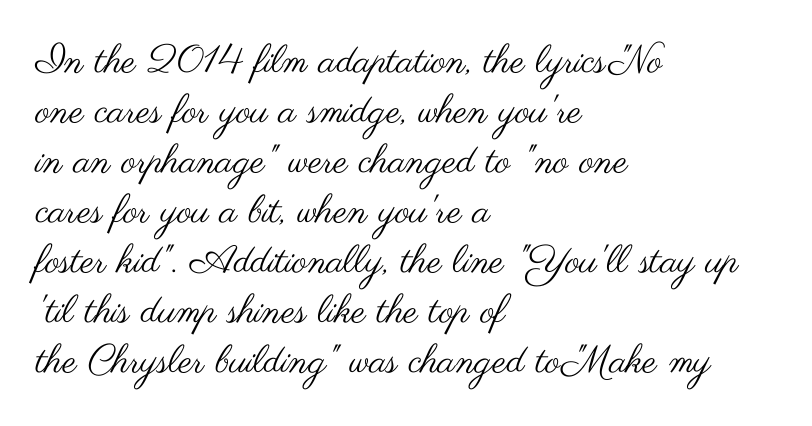
Heaviness? Minimal to ordinary, like unemphasized prose. The rendering shows plain stroke endings on the letterforms — a sans-serif design. Typeset ragged right — the left edge is the straight one. These lines are rendered in a variable-pitch font.
